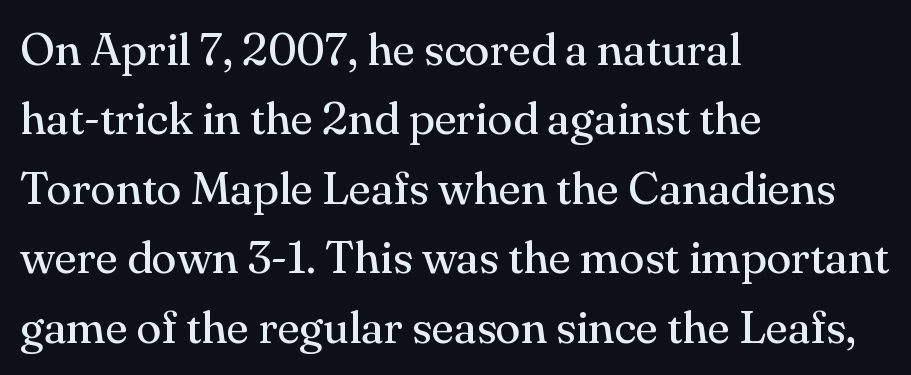
Q: Is the text bold? A: No.
Q: Is the text italic (slanted)? A: No, it is upright.
Q: Is the typeface a serif or a sans-serif typeface? A: Serif.
Q: Is the text underlined? A: No.
Q: How is the paragraph aligned? A: Left-aligned.
Q: Is the spacing between letters normal or unusually wide? A: Normal.
Q: Is the spacing between lines tight, normal or loose? A: Normal.
Q: Width (condensed, normal, or wide)? A: Normal.
Q: Stroke contrast? A: Medium.
Q: x-height? A: Small.
Q: Monospaced? A: No.
